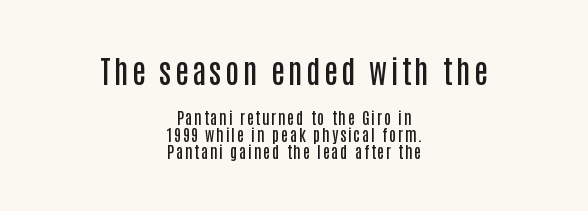
The image shows 31 px semibold, condensed sans-serif type, upright; set centered, tight line spacing (1.05x), not underlined; the first (top) block is 1.94x larger; low stroke contrast and a large x-height.
